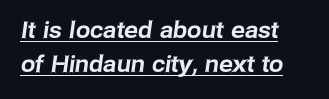
{"underline": "yes", "align": "left", "line_spacing": "normal", "line_spacing_ratio": 1.49, "letter_spacing": "normal", "letter_spacing_em": 0.0, "glyph_px": 23}
